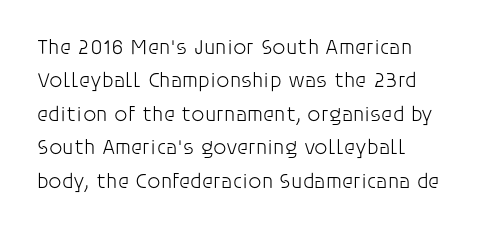
The image shows 21 px text type, upright; set left-aligned, normal line spacing (1.59x), normal letter spacing, not underlined.
